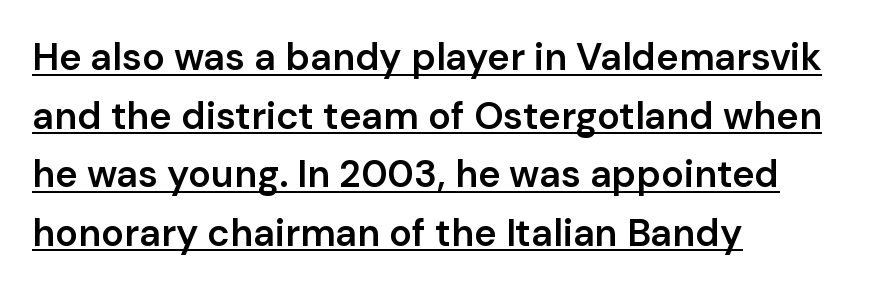
Q: Is the text bold? A: Semi-bold.
Q: Is the text italic (slanted)? A: No, it is upright.
Q: Is the typeface a serif or a sans-serif typeface? A: Sans-serif.
Q: Is the text underlined? A: Yes.
Q: How is the paragraph aligned? A: Left-aligned.
Q: Is the spacing between letters normal or unusually wide? A: Normal.
Q: Is the spacing between lines tight, normal or loose? A: Normal.
Q: Width (condensed, normal, or wide)? A: Normal.
Q: Stroke contrast? A: Low.
Q: x-height? A: Medium.
Q: Monospaced? A: No.
